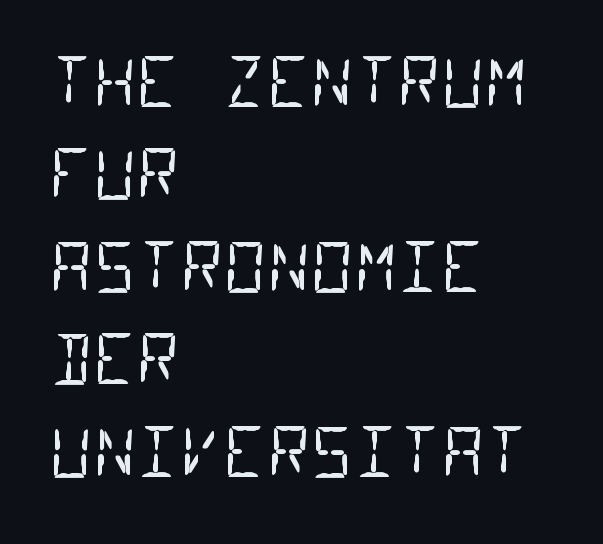
The image shows 67 px regular-weight, condensed sans-serif type, monospaced; set left-aligned, normal line spacing (1.38x), normal letter spacing, not underlined; low stroke contrast and a large x-height.
